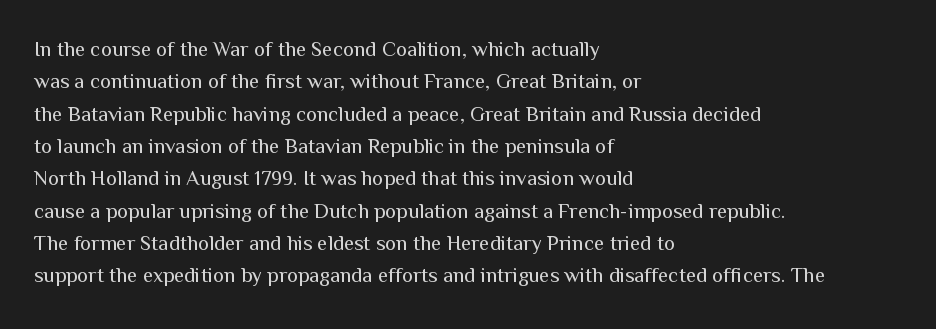
Q: Is the text bold? A: No.
Q: Is the text italic (slanted)? A: No, it is upright.
Q: Is the text underlined? A: No.
Q: How is the paragraph aligned? A: Left-aligned.
Q: Is the spacing between letters normal or unusually wide? A: Normal.
Q: Is the spacing between lines tight, normal or loose? A: Normal.
